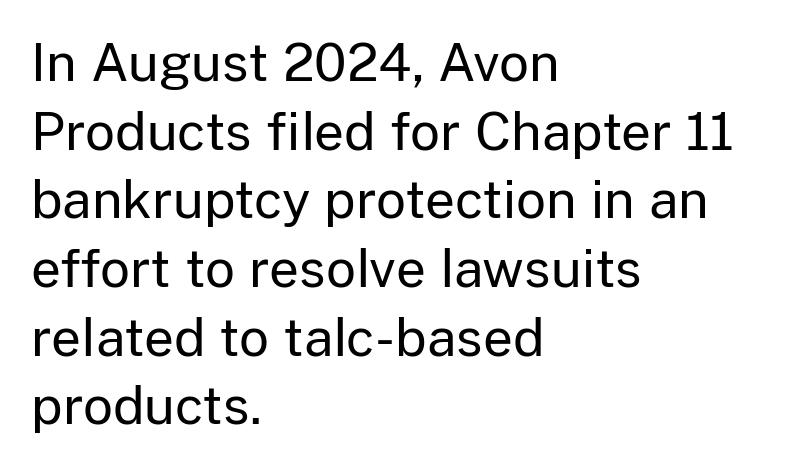
Q: Is the text bold? A: No.
Q: Is the text italic (slanted)? A: No, it is upright.
Q: Is the typeface a serif or a sans-serif typeface? A: Sans-serif.
Q: Is the text underlined? A: No.
Q: How is the paragraph aligned? A: Left-aligned.
Q: Is the spacing between letters normal or unusually wide? A: Normal.
Q: Is the spacing between lines tight, normal or loose? A: Normal.
Q: Width (condensed, normal, or wide)? A: Normal.
Q: Stroke contrast? A: Low.
Q: x-height? A: Medium.
Q: Monospaced? A: No.
